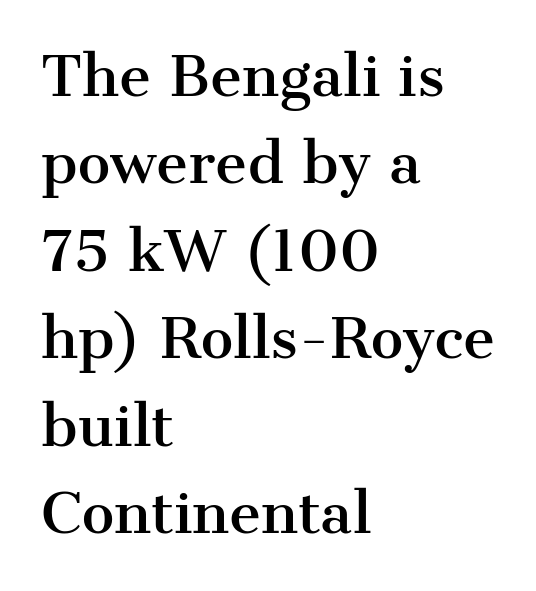
Clear beneath every line of the passage. Spacing verdict: proportional, widths tailored to each character. Notice how the stems are strictly vertical — no italics here. The ragged edge is on the right, which tells us the setting is flush left.
